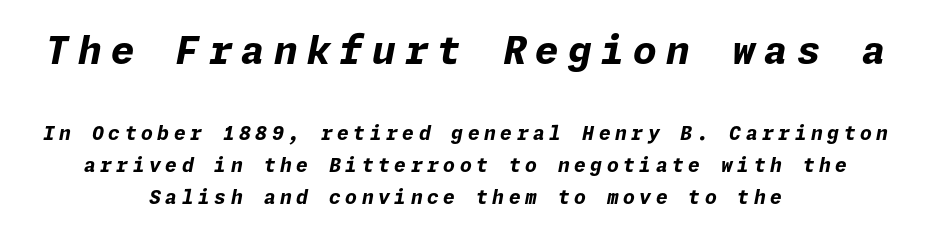
The image shows 38 px bold type, italic (leaning right); set centered, normal line spacing (1.68x), unusually wide letter spacing (+0.24 em), not underlined; the first (top) block is 2.0x larger; low stroke contrast and a medium x-height.
